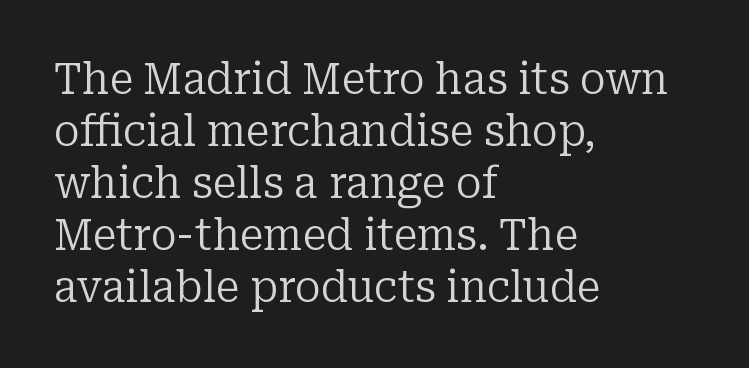
Q: Is the text bold? A: No.
Q: Is the text italic (slanted)? A: No, it is upright.
Q: Is the typeface a serif or a sans-serif typeface? A: Serif.
Q: Is the text underlined? A: No.
Q: How is the paragraph aligned? A: Left-aligned.
Q: Is the spacing between letters normal or unusually wide? A: Normal.
Q: Width (condensed, normal, or wide)? A: Normal.
Q: Stroke contrast? A: Low.
Q: x-height? A: Medium.
Q: Monospaced? A: No.
